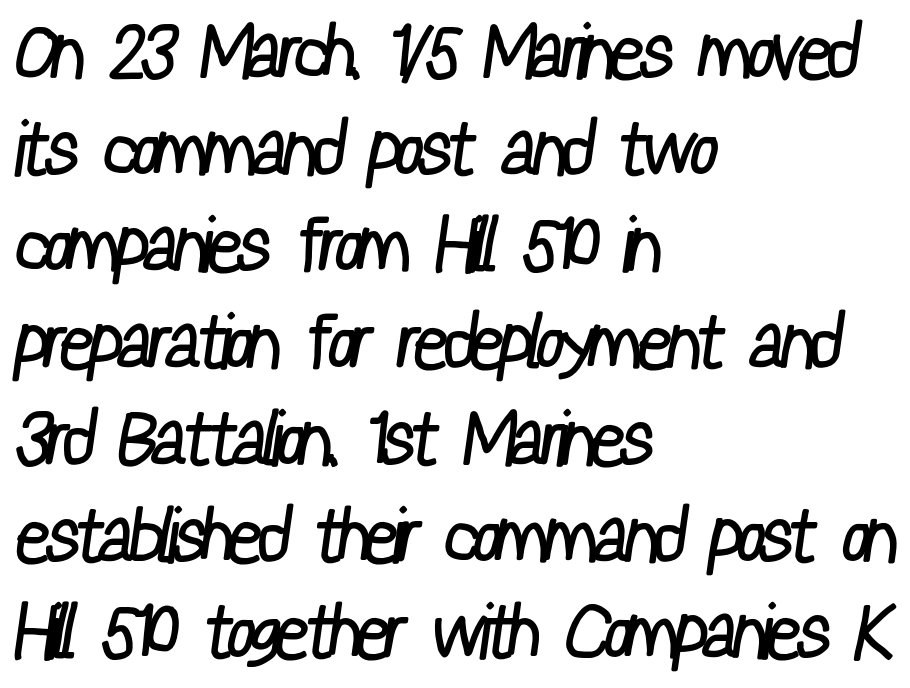
The image shows 75 px regular-weight, condensed sans-serif type; set left-aligned, normal line spacing (1.29x), normal letter spacing, not underlined; low stroke contrast and a medium x-height.
